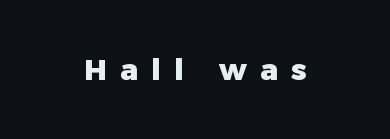
{"serif": "no", "italic": "no", "bold": "yes", "weight": "heavy", "width": "normal", "stroke_contrast": "low", "x_height": "medium", "monospaced": "no", "underline": "no", "letter_spacing": "wide", "letter_spacing_em": 0.46, "glyph_px": 29}
